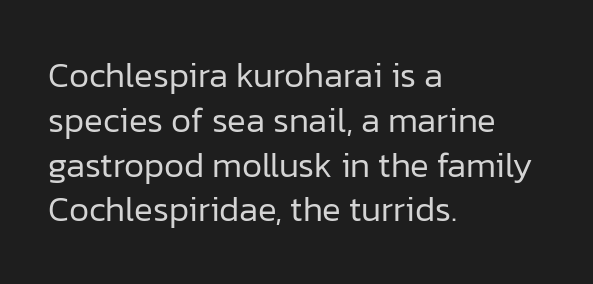
The image shows 35 px regular-weight sans-serif type, upright; set left-aligned, normal line spacing (1.28x), normal letter spacing, not underlined; low stroke contrast and a medium x-height.
